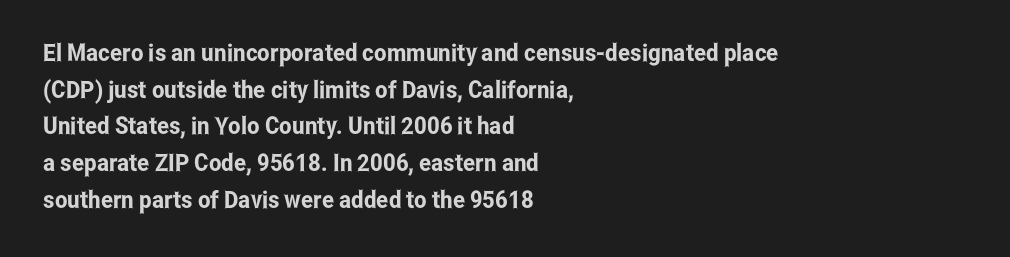
Unlike italic type, these characters show no tilt at all. Glyph-to-glyph distance matches everyday printed text. The line-height multiplier appears to be the usual default. The rag falls on the right side of this text block.
